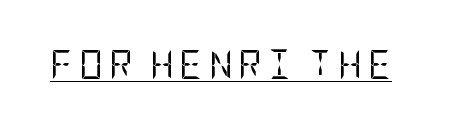
{"serif": "no", "italic": "no", "bold": "no", "weight": "regular", "width": "condensed", "stroke_contrast": "low", "x_height": "large", "underline": "yes", "letter_spacing": "wide", "letter_spacing_em": 0.2, "glyph_px": 29}
